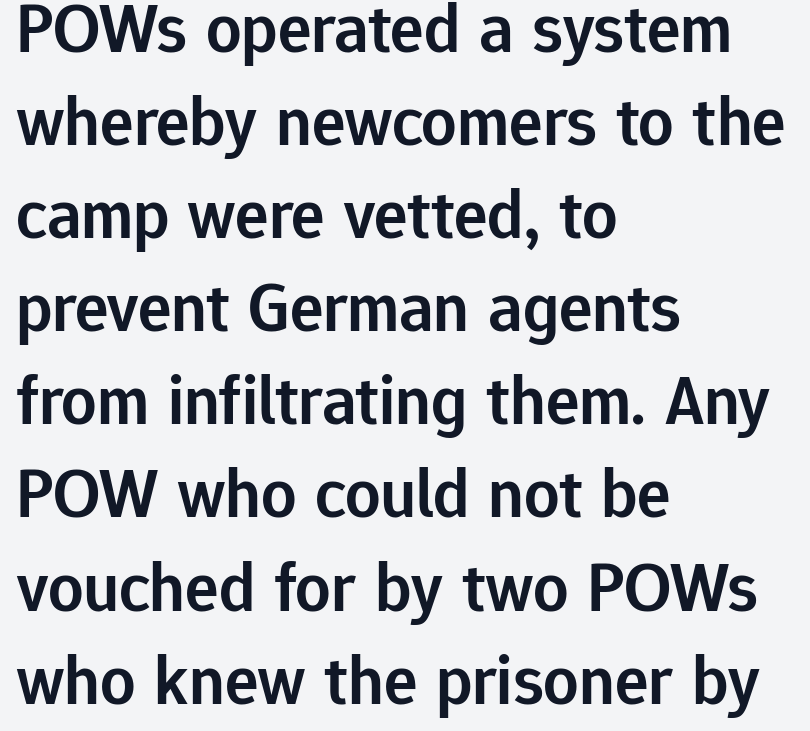
{"serif": "no", "italic": "no", "bold": "semi", "weight": "semibold", "width": "normal", "stroke_contrast": "low", "x_height": "medium", "monospaced": "no", "underline": "no", "align": "left", "line_spacing": "normal", "line_spacing_ratio": 1.33, "letter_spacing": "normal", "letter_spacing_em": 0.0, "glyph_px": 70}
